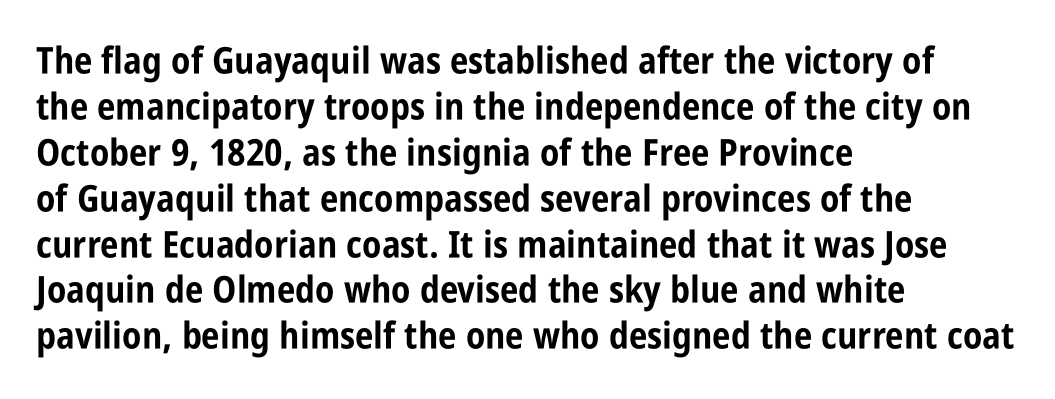
Is this a fixed-width face? No — the glyphs have proportional, varying widths. In CSS terms this would be text-align: left. The sample has been set heavy, in full bold. Designer's note — italics off, roman on.
